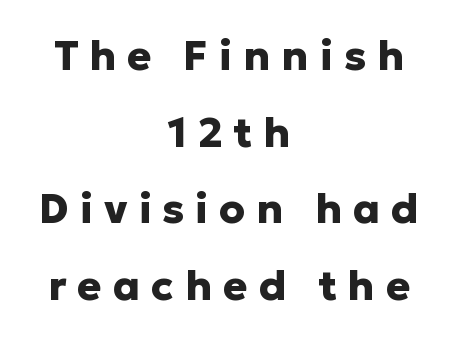
Descender tails drop into unmarked territory. Does the type have serifs? No, each stem ends abruptly. The typesetting leans heavy: a genuine bold. Notice how the stems are strictly vertical — no italics here. Someone cranked the tracking dial way up on this one. In CSS terms this would be text-align: center.
